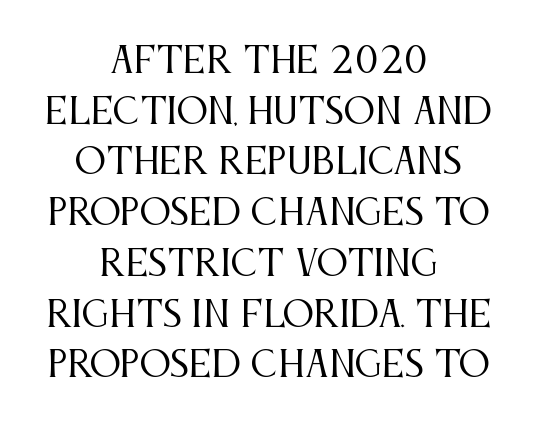
{"serif": "yes", "italic": "no", "bold": "no", "weight": "regular", "width": "condensed", "stroke_contrast": "medium", "x_height": "large", "monospaced": "no", "underline": "no", "align": "center", "line_spacing": "normal", "line_spacing_ratio": 1.45, "letter_spacing": "normal", "letter_spacing_em": 0.0, "glyph_px": 35}
